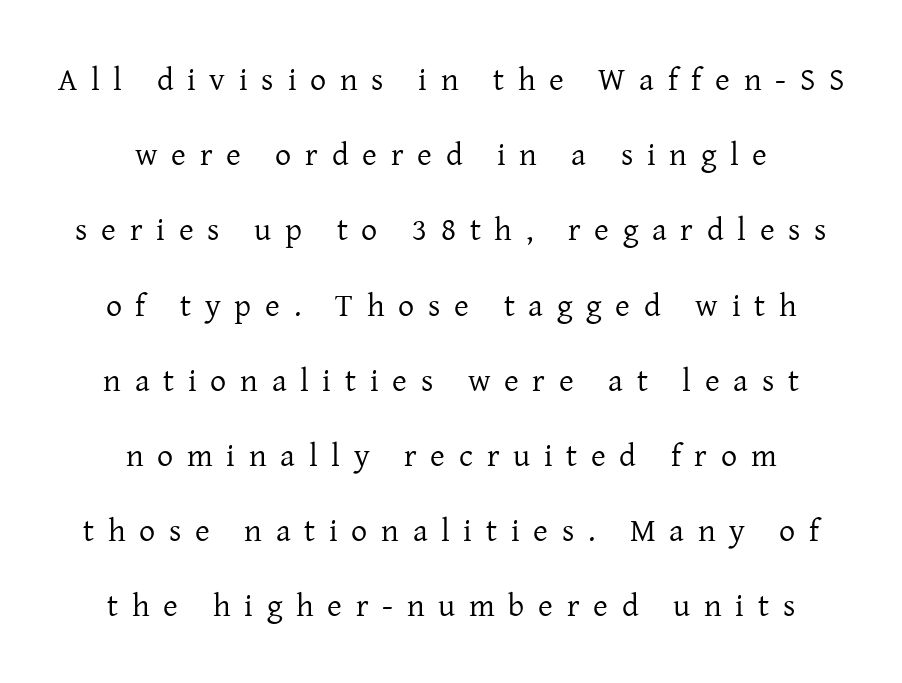
The image shows 32 px regular-weight serif type, upright; set centered, loose line spacing (2.35x), unusually wide letter spacing (+0.43 em), not underlined; low stroke contrast and a medium x-height.
